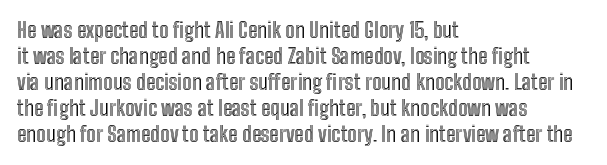
The image shows 21 px text type, upright; set left-aligned, line spacing 1.24x, normal letter spacing, not underlined.
